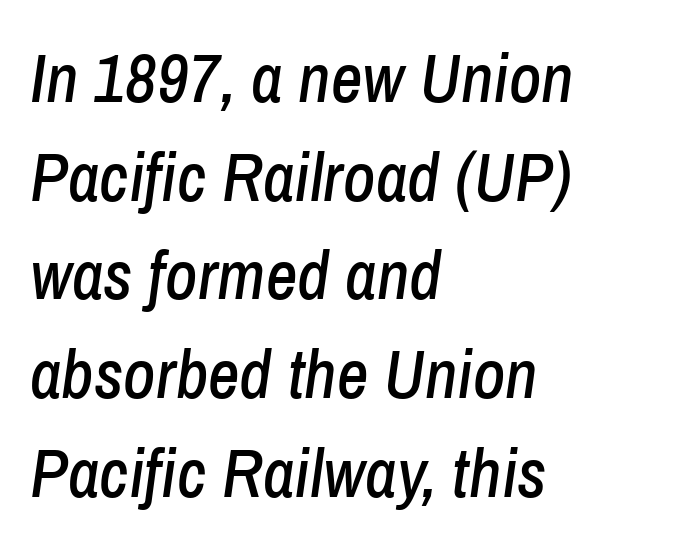
{"italic": "yes", "lean": "right", "slant_degrees": 8, "width": "condensed", "stroke_contrast": "low", "x_height": "medium", "monospaced": "no", "underline": "no", "align": "left", "line_spacing": "normal", "line_spacing_ratio": 1.43, "letter_spacing": "normal", "letter_spacing_em": 0.0, "glyph_px": 69}
